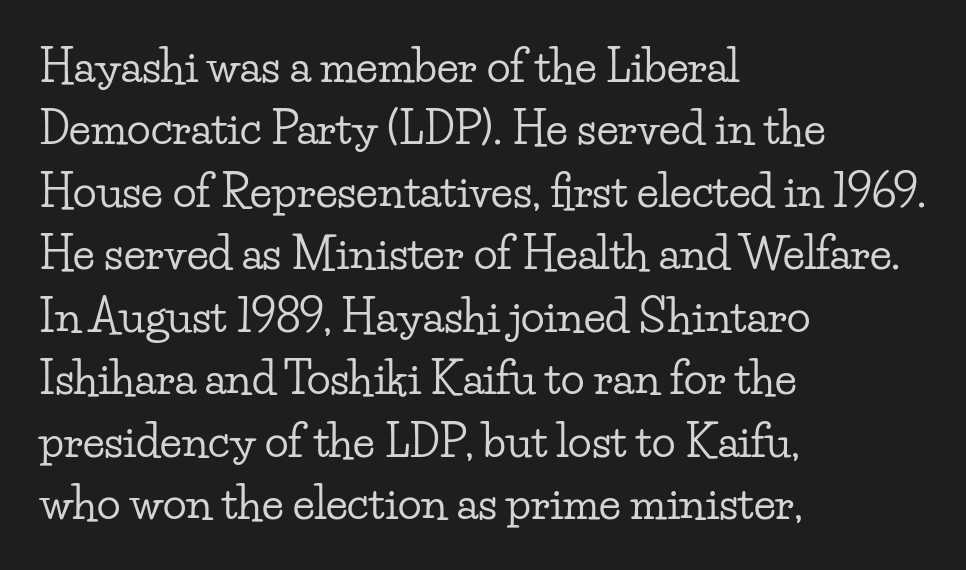
The image shows 44 px wide serif type, upright; set left-aligned, normal line spacing (1.42x), normal letter spacing, not underlined; low stroke contrast and a small x-height.
